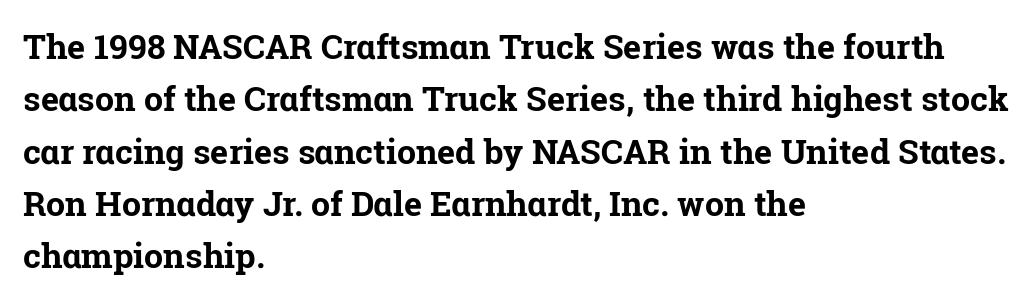
{"serif": "yes", "italic": "no", "bold": "yes", "weight": "bold", "width": "normal", "stroke_contrast": "low", "x_height": "medium", "monospaced": "no", "underline": "no", "align": "left", "line_spacing": "normal", "line_spacing_ratio": 1.54, "letter_spacing": "normal", "letter_spacing_em": 0.0, "glyph_px": 34}
